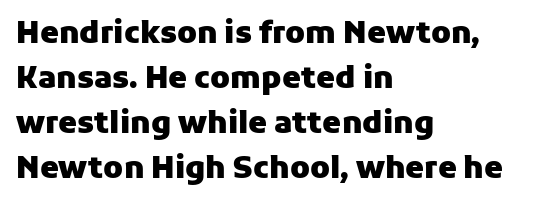
{"serif": "no", "italic": "no", "bold": "yes", "weight": "heavy", "width": "normal", "stroke_contrast": "low", "x_height": "medium", "monospaced": "no", "underline": "no", "align": "left", "line_spacing": "normal", "line_spacing_ratio": 1.5, "letter_spacing": "normal", "letter_spacing_em": 0.0, "glyph_px": 30}
